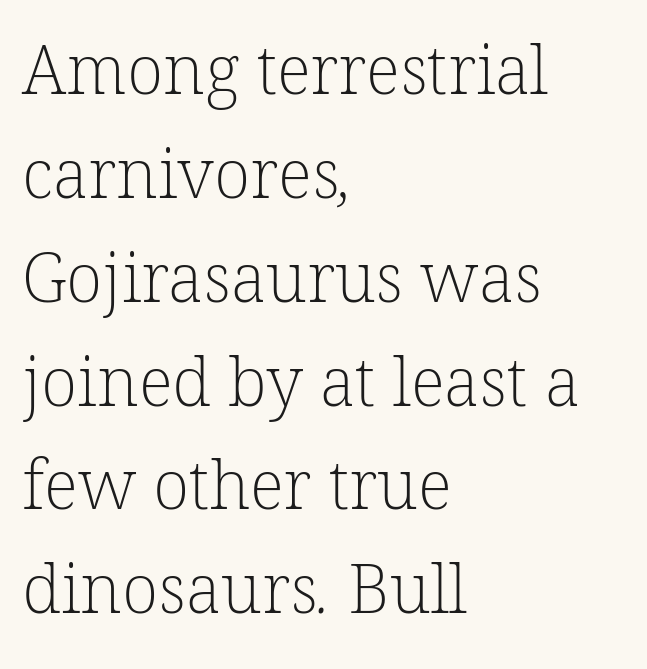
The image shows 67 px light serif type; set left-aligned, normal line spacing (1.55x), normal letter spacing, not underlined; low stroke contrast and a medium x-height.
